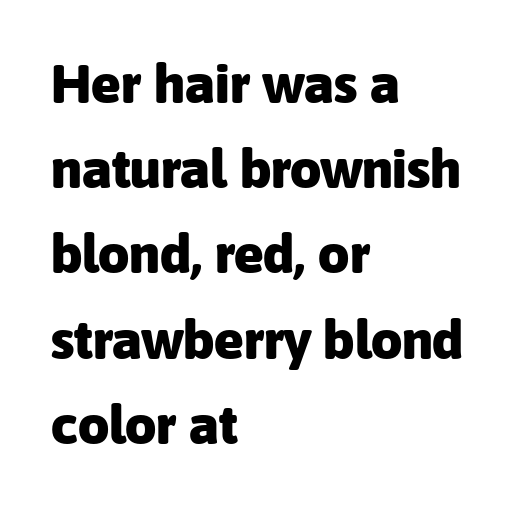
Q: Is the text bold? A: Yes.
Q: Is the text italic (slanted)? A: No, it is upright.
Q: Is the typeface a serif or a sans-serif typeface? A: Sans-serif.
Q: Is the text underlined? A: No.
Q: How is the paragraph aligned? A: Left-aligned.
Q: Is the spacing between letters normal or unusually wide? A: Normal.
Q: Is the spacing between lines tight, normal or loose? A: Normal.
Q: Width (condensed, normal, or wide)? A: Normal.
Q: Stroke contrast? A: Low.
Q: x-height? A: Medium.
Q: Monospaced? A: No.
